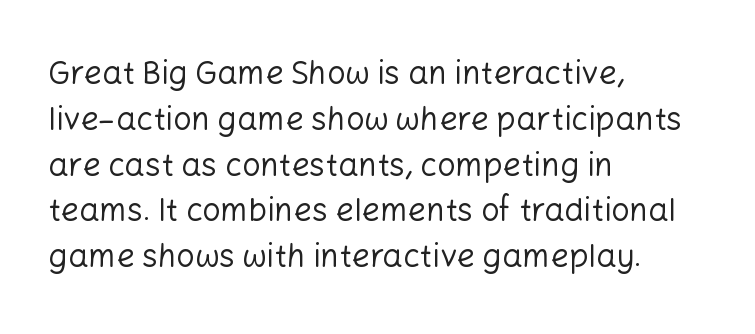
Q: Is the text bold? A: No.
Q: Is the text italic (slanted)? A: No, it is upright.
Q: Is the typeface a serif or a sans-serif typeface? A: Sans-serif.
Q: Is the text underlined? A: No.
Q: How is the paragraph aligned? A: Left-aligned.
Q: Is the spacing between letters normal or unusually wide? A: Normal.
Q: Is the spacing between lines tight, normal or loose? A: Normal.
Q: Width (condensed, normal, or wide)? A: Normal.
Q: Stroke contrast? A: Low.
Q: x-height? A: Medium.
Q: Monospaced? A: No.
